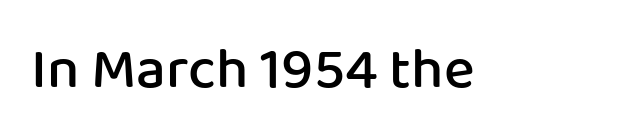
Q: Is the text bold? A: Semi-bold.
Q: Is the text italic (slanted)? A: No, it is upright.
Q: Is the typeface a serif or a sans-serif typeface? A: Sans-serif.
Q: Is the text underlined? A: No.
Q: Is the spacing between letters normal or unusually wide? A: Normal.
Q: Width (condensed, normal, or wide)? A: Normal.
Q: Stroke contrast? A: Low.
Q: x-height? A: Medium.
Q: Monospaced? A: No.
